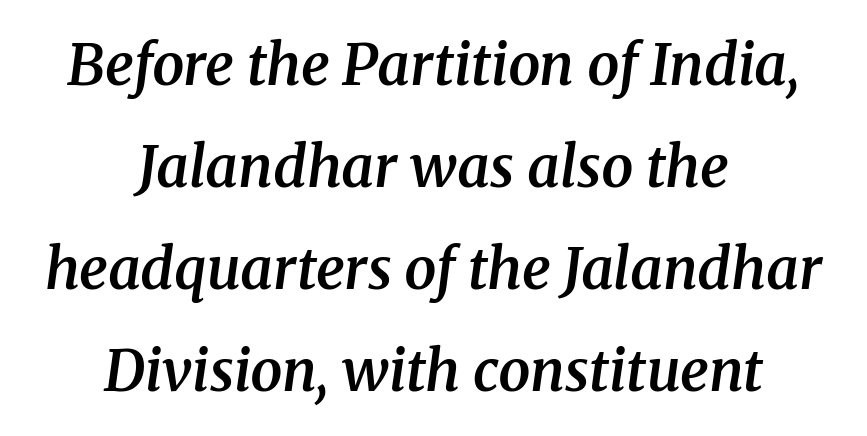
Where is the straight margin? There isn't one; the lines are centered. The face used here has a pronounced slope to its letters. Old-style or modern, the face here clearly has serifs. Short note: letters normally spaced.
